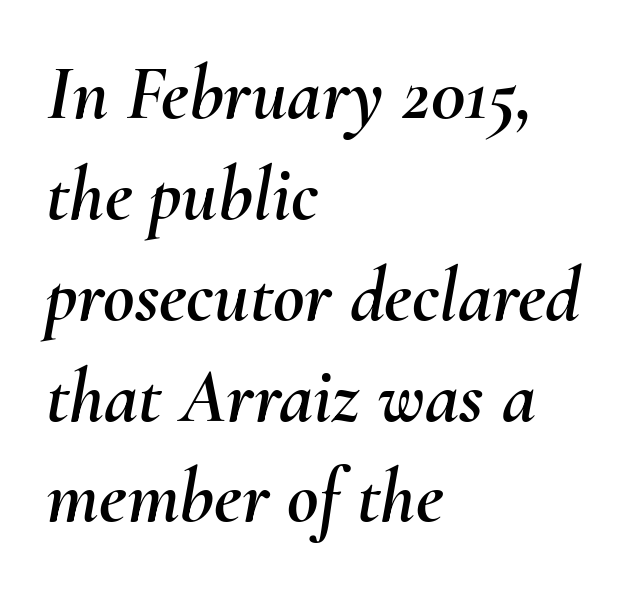
{"italic": "yes", "lean": "right", "slant_degrees": 10, "width": "normal", "stroke_contrast": "medium", "x_height": "small", "monospaced": "no", "underline": "no", "align": "left", "line_spacing": "normal", "line_spacing_ratio": 1.31, "letter_spacing": "normal", "letter_spacing_em": 0.0, "glyph_px": 77}
